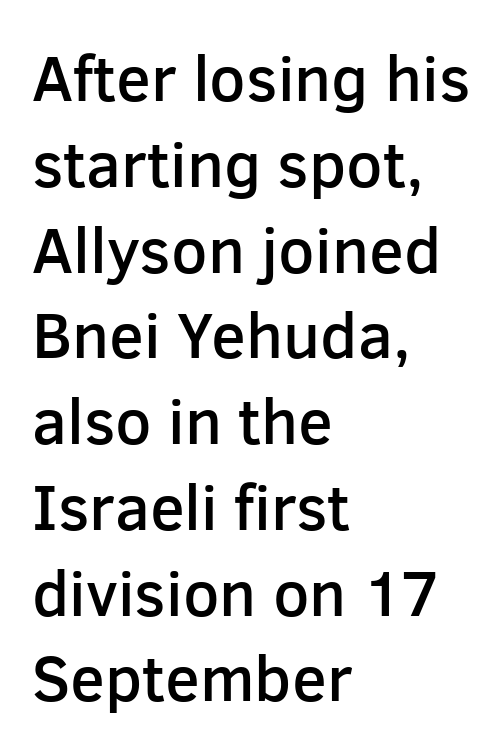
The image shows 64 px semibold sans-serif type, upright; set left-aligned, normal line spacing (1.34x), normal letter spacing, not underlined; low stroke contrast and a medium x-height.
